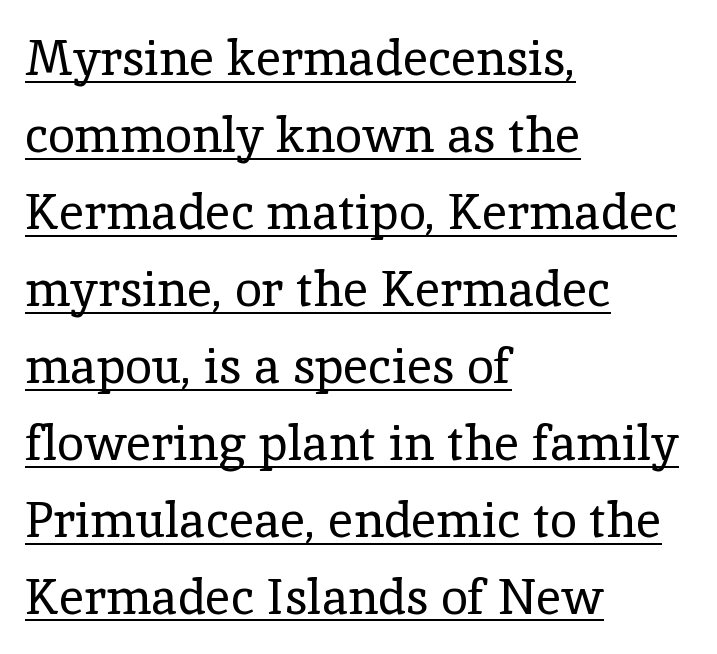
Q: Is the text bold? A: No.
Q: Is the text italic (slanted)? A: No, it is upright.
Q: Is the typeface a serif or a sans-serif typeface? A: Serif.
Q: Is the text underlined? A: Yes.
Q: How is the paragraph aligned? A: Left-aligned.
Q: Is the spacing between letters normal or unusually wide? A: Normal.
Q: Is the spacing between lines tight, normal or loose? A: Normal.
Q: Width (condensed, normal, or wide)? A: Normal.
Q: x-height? A: Medium.
Q: Monospaced? A: No.
